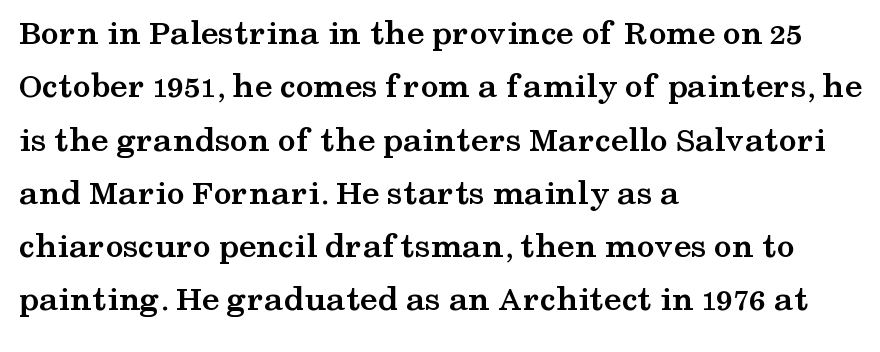
Q: Is the text bold? A: Yes.
Q: Is the text italic (slanted)? A: No, it is upright.
Q: Is the typeface a serif or a sans-serif typeface? A: Serif.
Q: Is the text underlined? A: No.
Q: How is the paragraph aligned? A: Left-aligned.
Q: Is the spacing between letters normal or unusually wide? A: Normal.
Q: Is the spacing between lines tight, normal or loose? A: Normal.
Q: Width (condensed, normal, or wide)? A: Wide.
Q: Stroke contrast? A: Medium.
Q: x-height? A: Medium.
Q: Monospaced? A: No.
